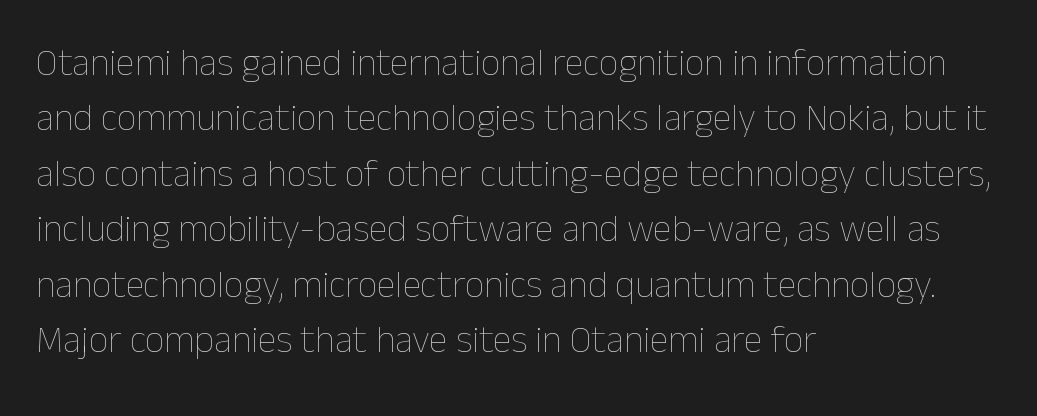
Q: Is the text bold? A: No.
Q: Is the text italic (slanted)? A: No, it is upright.
Q: Is the text underlined? A: No.
Q: How is the paragraph aligned? A: Left-aligned.
Q: Is the spacing between letters normal or unusually wide? A: Normal.
Q: Is the spacing between lines tight, normal or loose? A: Normal.
Q: Width (condensed, normal, or wide)? A: Normal.
Q: Stroke contrast? A: Low.
Q: x-height? A: Medium.
Q: Monospaced? A: No.
